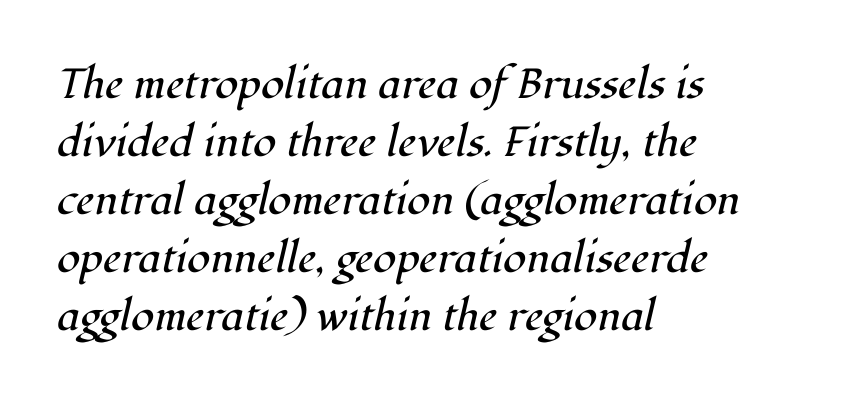
The rendering uses natural spacing where letterforms have individual widths. Typographically, this falls in the serif category. Casual observation: everything's shoved over to the left. Is the stroke heavy? The answer is a plain regular-or-lighter. Lines of text with bare space underneath. Students, note that the glyphs here touch the page at normal intervals.
